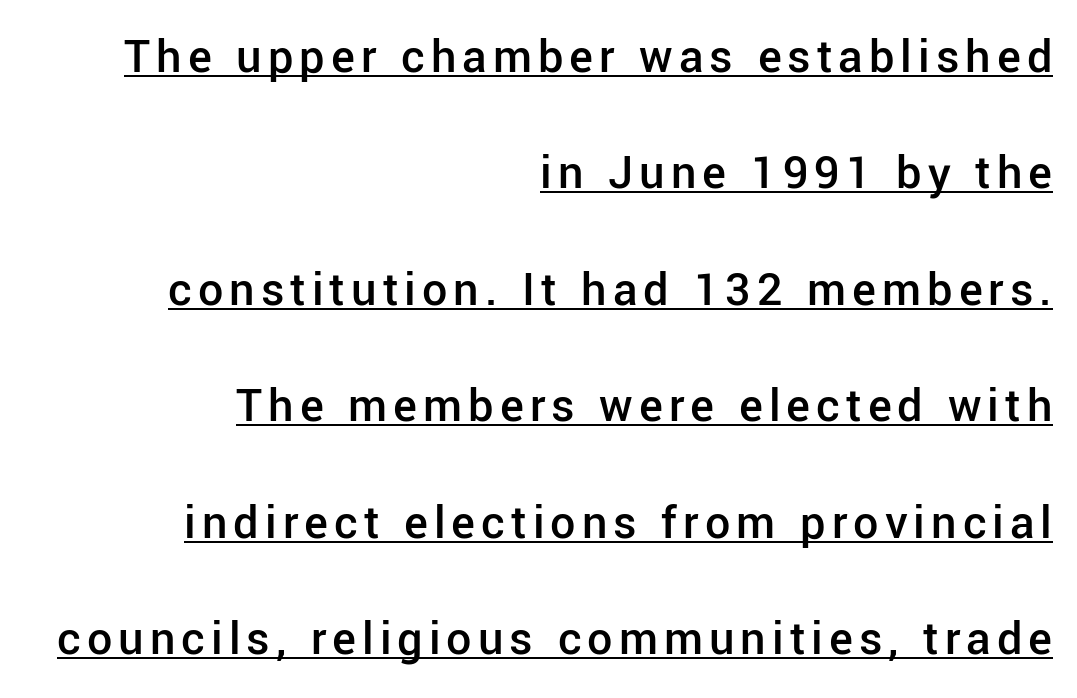
The image shows 50 px semibold sans-serif type, upright; set right-aligned, loose line spacing (2.33x), underlined; low stroke contrast and a medium x-height.
